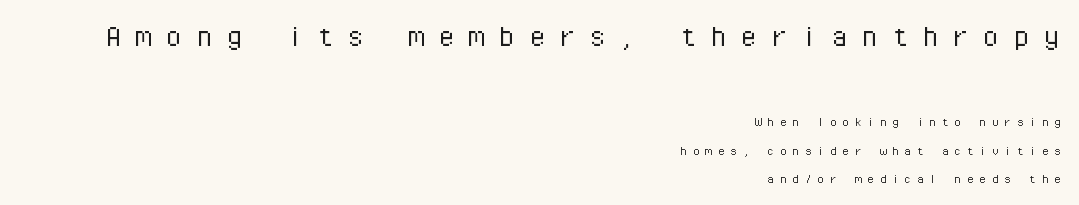
The image shows 34 px light sans-serif type, upright, monospaced; set right-aligned, loose line spacing (2.03x), unusually wide letter spacing (+0.39 em), not underlined; the first (top) block is 2.43x larger; low stroke contrast and a medium x-height.
